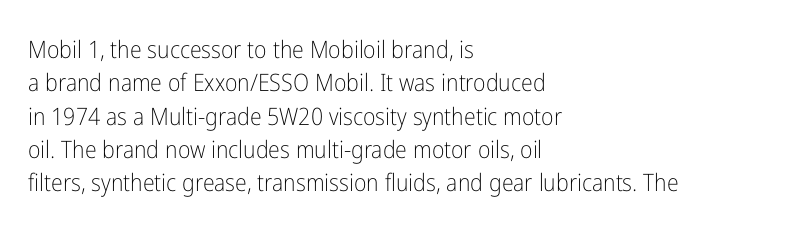
The letterforms sit at book weight or below. Posture: straight, roman, zero tilt. Tracking value appears to be zero — textbook default spacing. The passage shown stacks its lines at a standard gap. Is the block centered? No — it sits flush against the left margin. The foot of each line stays bare and open.
